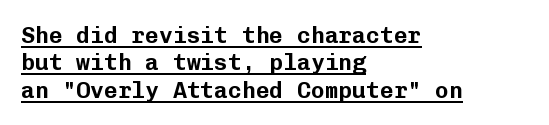
{"italic": "no", "underline": "yes", "align": "left", "line_spacing_ratio": 1.19, "letter_spacing": "normal", "letter_spacing_em": 0.0, "glyph_px": 23}
